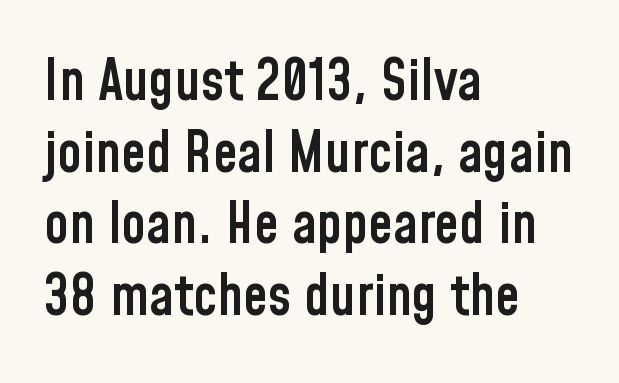
{"serif": "no", "italic": "no", "bold": "semi", "weight": "semibold", "width": "condensed", "stroke_contrast": "low", "x_height": "medium", "monospaced": "no", "underline": "no", "align": "left", "line_spacing": "normal", "line_spacing_ratio": 1.28, "letter_spacing": "normal", "letter_spacing_em": 0.0, "glyph_px": 56}
